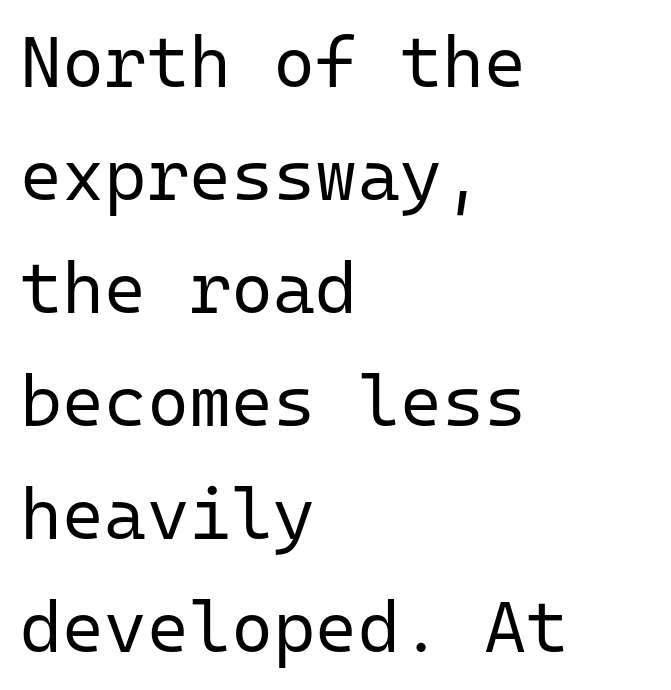
Q: Is the text bold? A: No.
Q: Is the text italic (slanted)? A: No, it is upright.
Q: Is the typeface a serif or a sans-serif typeface? A: Sans-serif.
Q: Is the text underlined? A: No.
Q: How is the paragraph aligned? A: Left-aligned.
Q: Is the spacing between letters normal or unusually wide? A: Normal.
Q: Is the spacing between lines tight, normal or loose? A: Normal.
Q: Width (condensed, normal, or wide)? A: Normal.
Q: Stroke contrast? A: Low.
Q: x-height? A: Medium.
Q: Monospaced? A: Yes.
